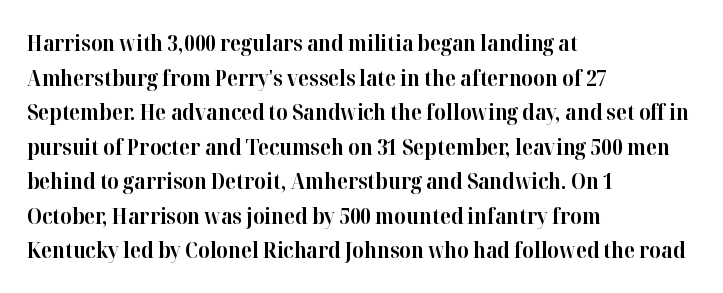
Q: Is the text bold? A: Yes.
Q: Is the text italic (slanted)? A: No, it is upright.
Q: Is the text underlined? A: No.
Q: How is the paragraph aligned? A: Left-aligned.
Q: Is the spacing between letters normal or unusually wide? A: Normal.
Q: Is the spacing between lines tight, normal or loose? A: Normal.
